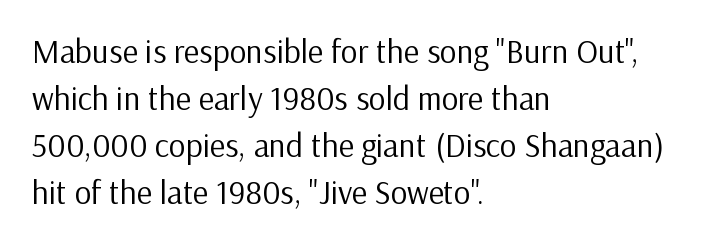
Check the space under the baseline: it is left empty. This sample has the flowing, uneven cadence of proportional lettering. Here the glyphs are tracked normally, forming tight word shapes. No extra ink here — the face is not bold. These lines stack with their left ends in a neat column. The rendering uses a moderate line-height, typical for paragraphs.
